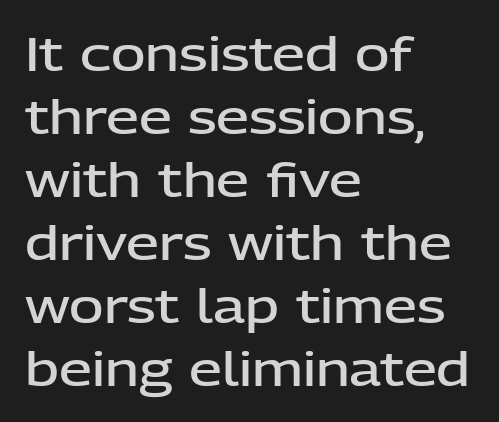
The image shows 47 px semibold sans-serif type, upright; set left-aligned, normal line spacing (1.34x), normal letter spacing, not underlined; low stroke contrast and a medium x-height.
